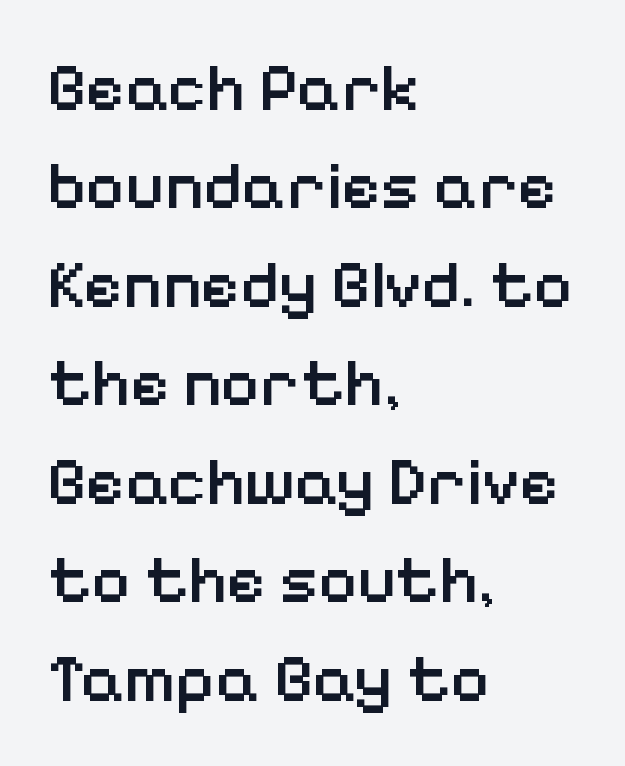
The image shows 67 px semibold sans-serif type, upright; set left-aligned, normal line spacing (1.47x), normal letter spacing, not underlined; low stroke contrast and a medium x-height.
